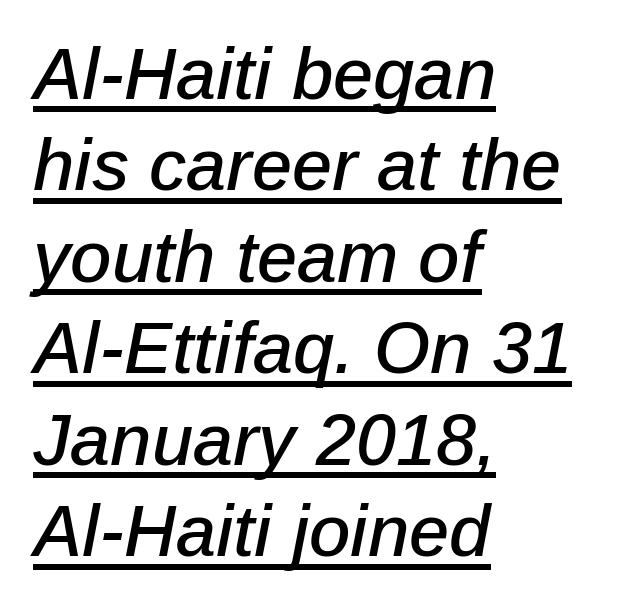
The image shows 72 px text type, italic (leaning right); set left-aligned, normal line spacing (1.27x), normal letter spacing, underlined; low stroke contrast and a medium x-height.
